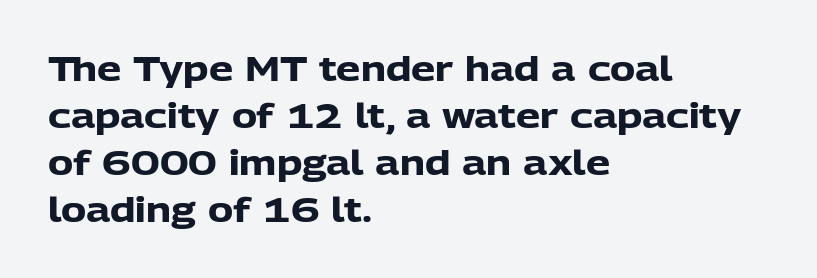
{"serif": "no", "italic": "no", "bold": "yes", "weight": "heavy", "width": "normal", "stroke_contrast": "low", "x_height": "medium", "monospaced": "no", "underline": "no", "align": "left", "line_spacing": "normal", "line_spacing_ratio": 1.38, "letter_spacing": "normal", "letter_spacing_em": 0.0, "glyph_px": 34}
